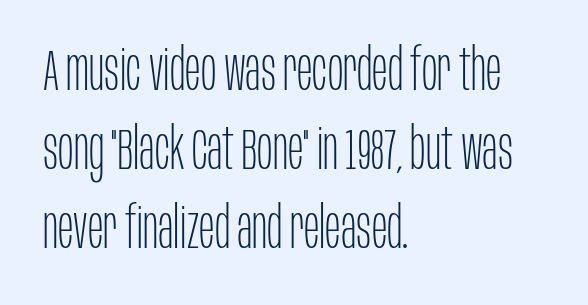
{"serif": "no", "italic": "no", "bold": "no", "weight": "thin", "width": "condensed", "stroke_contrast": "low", "x_height": "large", "monospaced": "no", "underline": "no", "align": "left", "line_spacing": "normal", "line_spacing_ratio": 1.36, "letter_spacing": "normal", "letter_spacing_em": 0.0, "glyph_px": 58}
